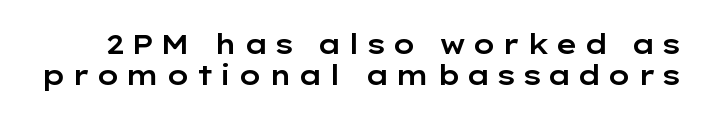
Type without underlining. The typography opts for an upright posture over an oblique one. This sample uses expanded letter spacing, leaving extra air between glyphs.
